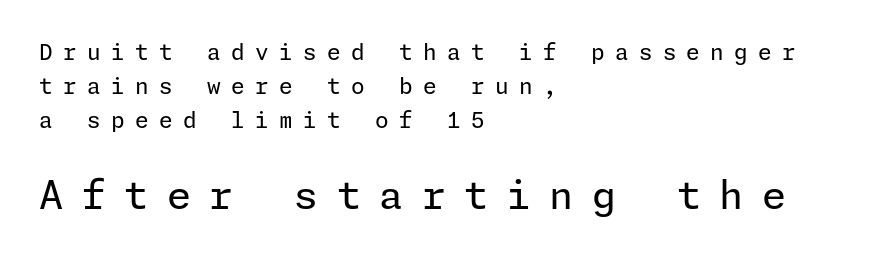
The image shows 39 px regular-weight sans-serif type, upright; set left-aligned, normal line spacing (1.55x), unusually wide letter spacing (+0.47 em), not underlined; the second (bottom) block is 1.77x larger; low stroke contrast and a medium x-height.
